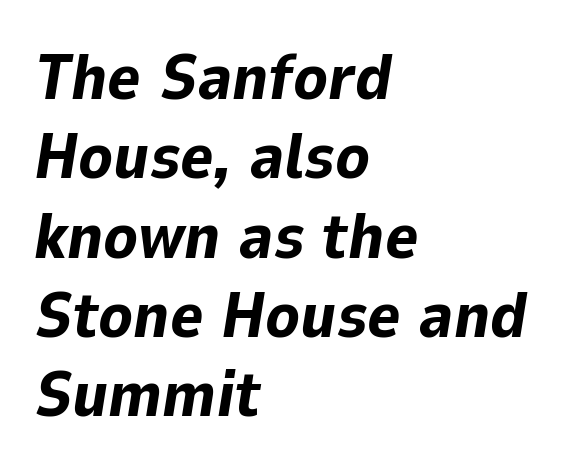
If you drew a line through each stem, it would be angled. Students, this is bold: see how much ink each stroke carries. Standard letterfit; no display-style spreading of the glyphs. A student would call this left alignment; a typographer would say flush left, rag right.
